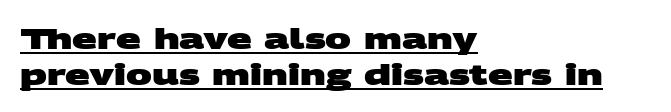
{"serif": "no", "bold": "yes", "weight": "heavy", "width": "wide", "stroke_contrast": "medium", "x_height": "large", "monospaced": "no", "underline": "yes", "align": "left", "line_spacing_ratio": 1.24, "letter_spacing": "normal", "letter_spacing_em": 0.0, "glyph_px": 29}
